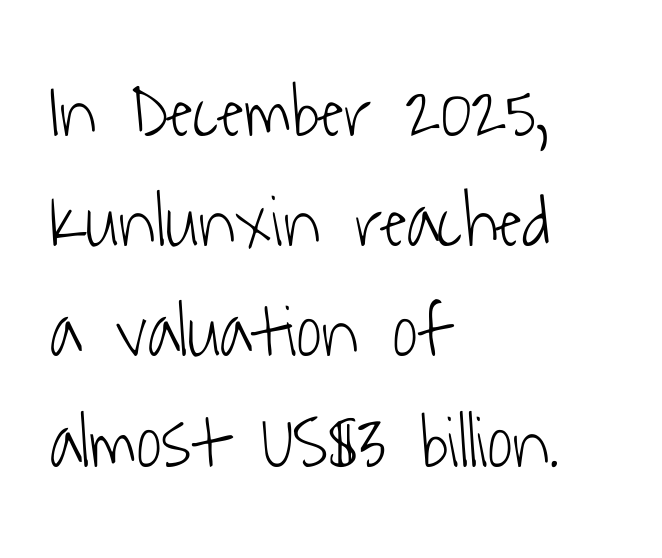
Stroke thickness stays within the range of a standard reading face or lighter. Is this a fixed-width face? No — the glyphs have proportional, varying widths. Are there feet on the stems? There aren't — it's a sans. The lines are quadded left. Normally led — the rows are evenly, conventionally spaced.
